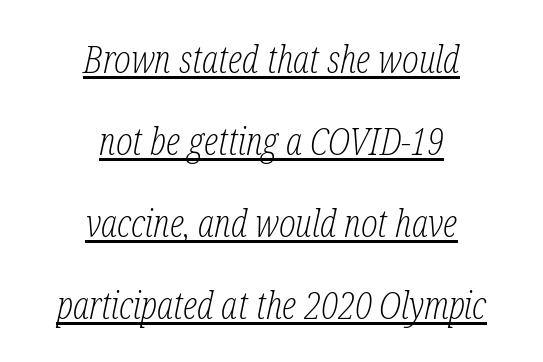
{"serif": "yes", "italic": "yes", "lean": "right", "slant_degrees": 12, "bold": "no", "weight": "light", "width": "condensed", "stroke_contrast": "low", "x_height": "medium", "monospaced": "no", "underline": "yes", "align": "center", "line_spacing": "loose", "line_spacing_ratio": 2.1, "letter_spacing": "normal", "letter_spacing_em": 0.0, "glyph_px": 39}
